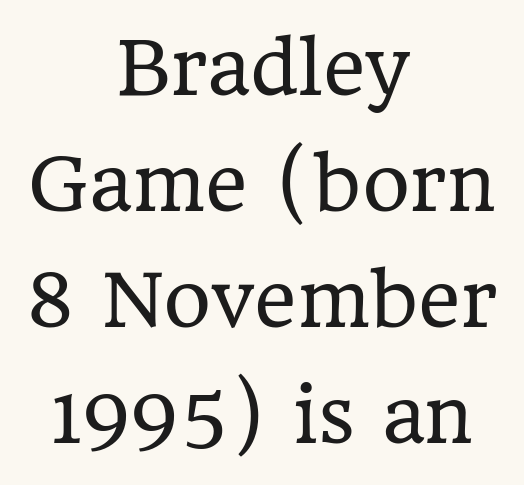
The passage is arranged like a title page — every line centered. A typesetter would call this proportional, since set widths differ per character. A typesetter would call this zero additional tracking. The weight would be labelled regular, book, light, or lighter still. A typesetter would label this face a serif. The typography opts for an upright posture over an oblique one.
